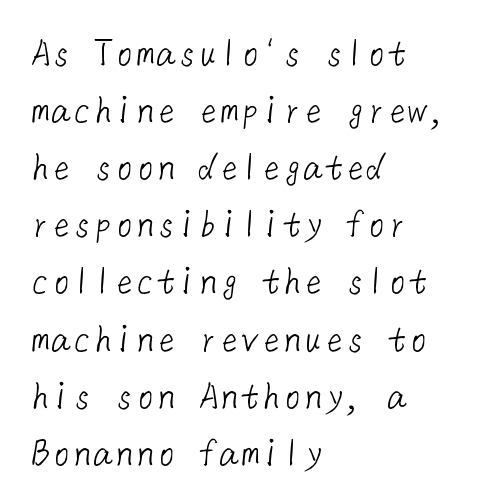
The image shows 42 px light sans-serif type; set left-aligned, normal line spacing (1.36x), normal letter spacing, not underlined; low stroke contrast and a medium x-height.
